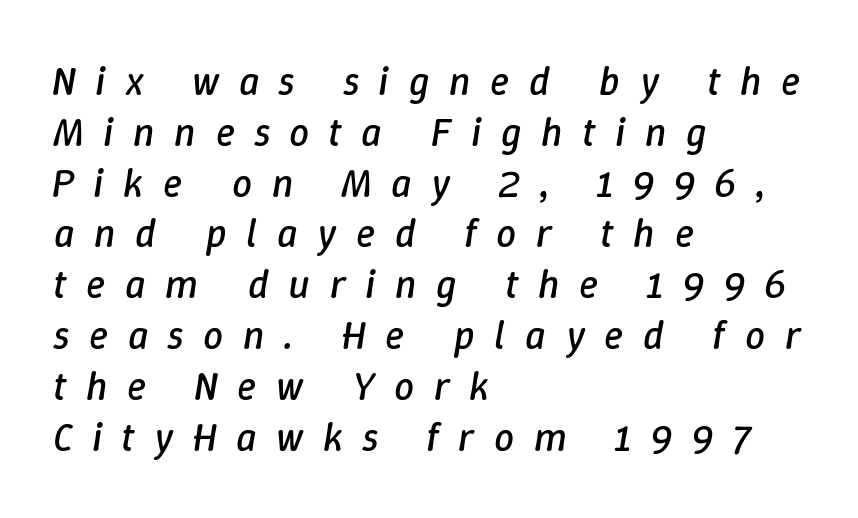
{"italic": "yes", "lean": "right", "slant_degrees": 9, "bold": "no", "weight": "regular", "width": "normal", "stroke_contrast": "low", "x_height": "medium", "monospaced": "no", "underline": "no", "align": "left", "line_spacing": "normal", "line_spacing_ratio": 1.27, "letter_spacing": "wide", "letter_spacing_em": 0.49, "glyph_px": 40}
